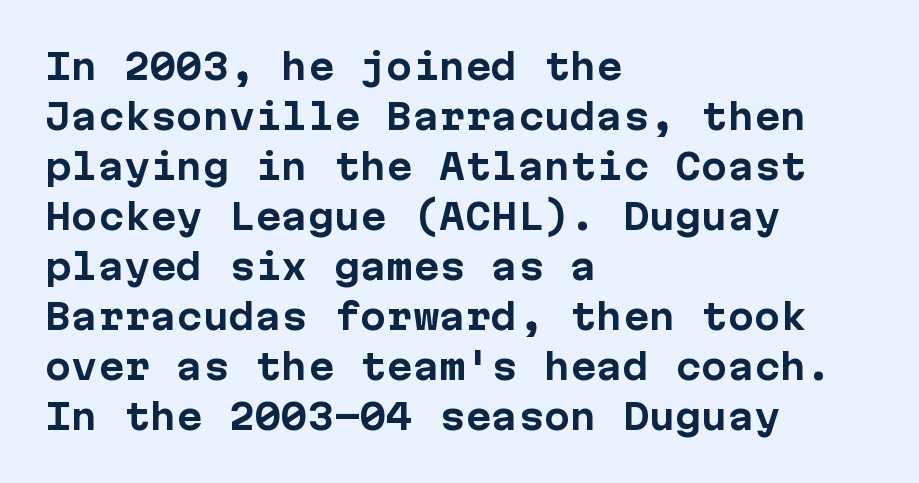
The image shows 35 px bold sans-serif type, upright; set left-aligned, normal line spacing (1.43x), normal letter spacing, not underlined; low stroke contrast and a medium x-height.
